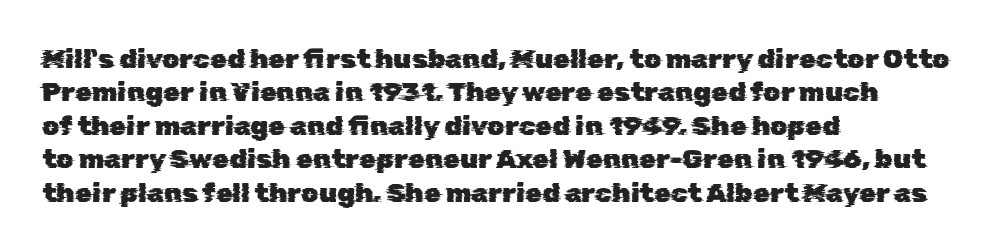
The image shows 27 px text type; set left-aligned, line spacing 1.24x, normal letter spacing, not underlined.
